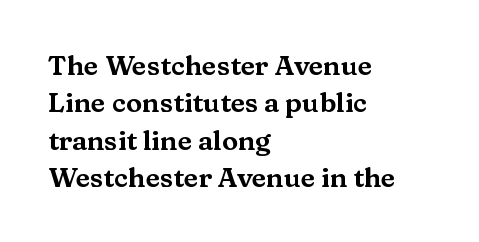
{"italic": "no", "underline": "no", "align": "left", "line_spacing": "normal", "line_spacing_ratio": 1.38, "letter_spacing": "normal", "letter_spacing_em": 0.0, "glyph_px": 27}
